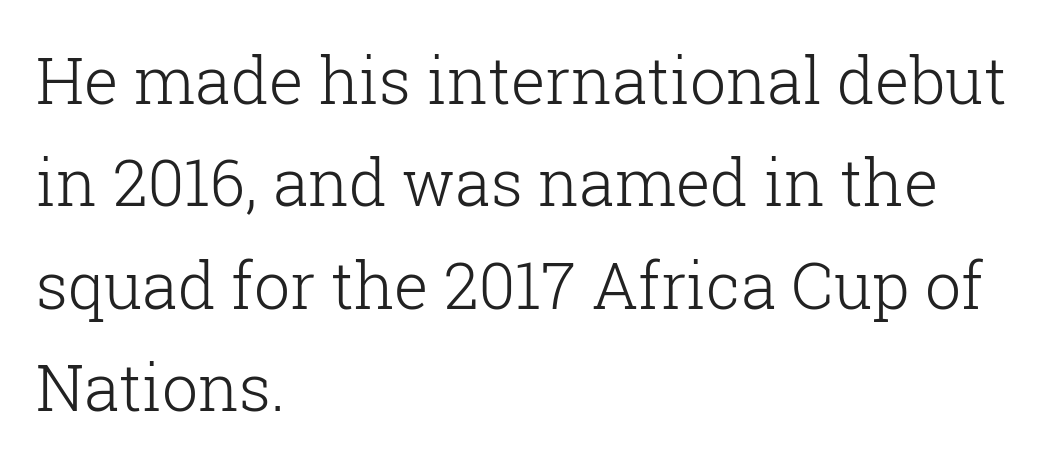
These lines were composed using upright roman letters. No extra tracking has been applied to these lines. The passage shown is not underscored anywhere. Is this a fixed-width face? No — the glyphs have proportional, varying widths. Is the stroke heavy? The answer is a plain regular-or-lighter. A serif font was chosen for this passage.
